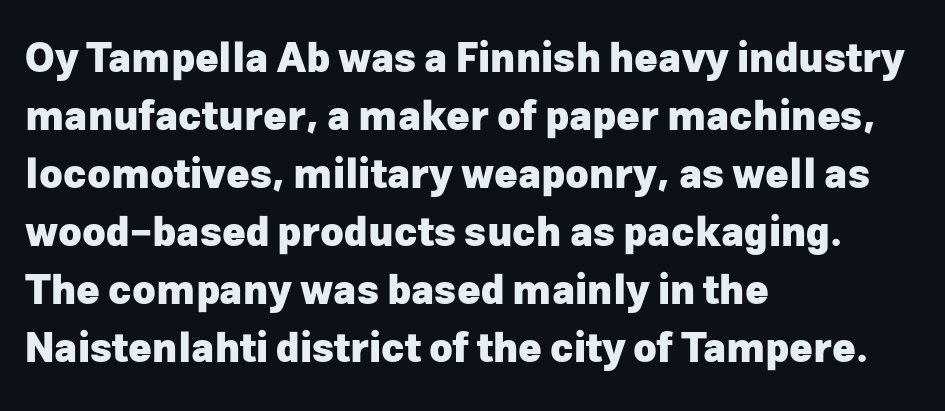
Q: Is the text bold? A: Yes.
Q: Is the text italic (slanted)? A: No, it is upright.
Q: Is the typeface a serif or a sans-serif typeface? A: Sans-serif.
Q: Is the text underlined? A: No.
Q: How is the paragraph aligned? A: Left-aligned.
Q: Is the spacing between letters normal or unusually wide? A: Normal.
Q: Is the spacing between lines tight, normal or loose? A: Normal.
Q: Width (condensed, normal, or wide)? A: Normal.
Q: Stroke contrast? A: Low.
Q: x-height? A: Medium.
Q: Monospaced? A: No.
